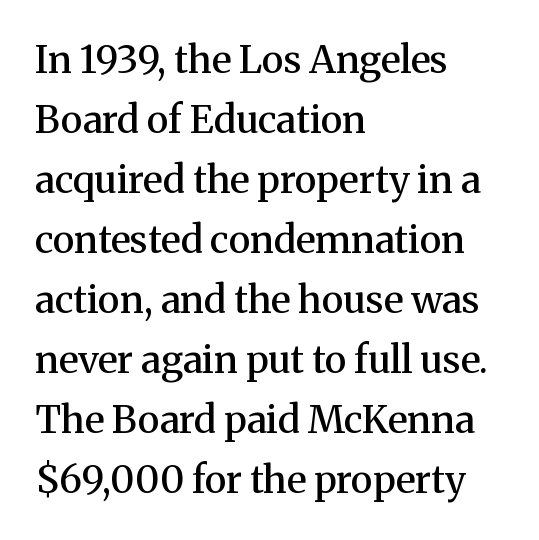
You could not count columns in this text — the font is proportionally spaced. Horizontal bands of white between lines are of average thickness. Rule under the text: the space is simply empty. Rendered with straight, roman letterforms. Where is the straight margin? On the left. A typesetter would label this face a serif.
